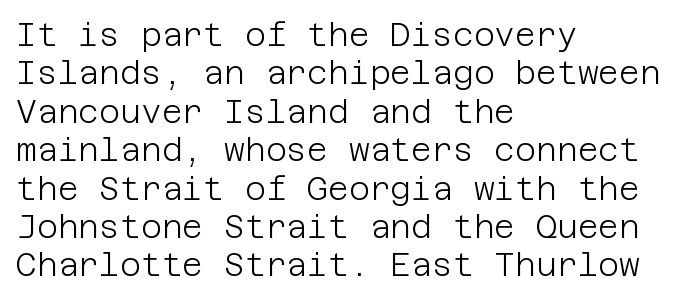
The image shows 32 px light sans-serif type, upright; set left-aligned, line spacing 1.2x, normal letter spacing, not underlined; low stroke contrast and a large x-height.
